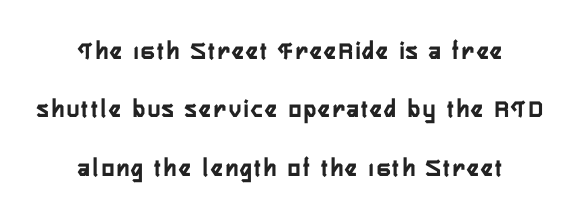
Q: Is the text italic (slanted)? A: No, it is upright.
Q: Is the text underlined? A: No.
Q: How is the paragraph aligned? A: Centered.
Q: Is the spacing between lines tight, normal or loose? A: Loose.
